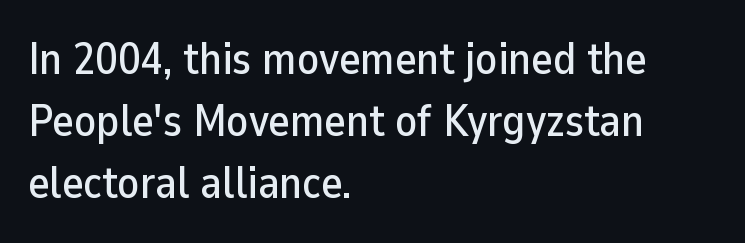
{"serif": "no", "italic": "no", "width": "normal", "stroke_contrast": "low", "x_height": "medium", "monospaced": "no", "underline": "no", "align": "left", "line_spacing": "normal", "line_spacing_ratio": 1.38, "letter_spacing": "normal", "letter_spacing_em": 0.0, "glyph_px": 45}
